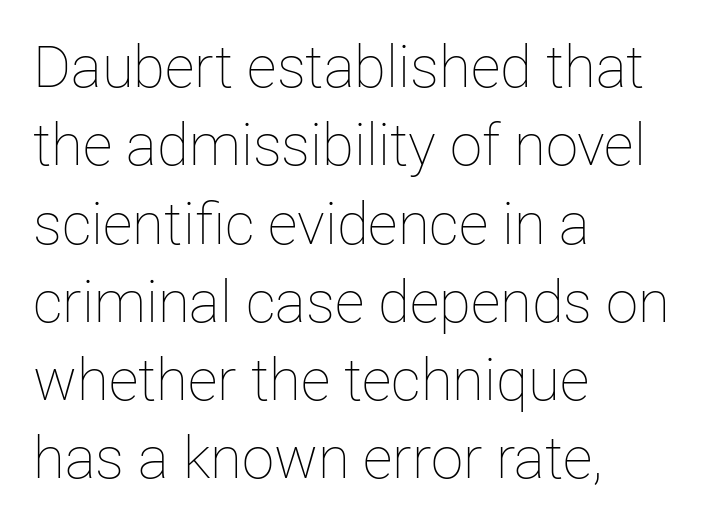
{"italic": "no", "bold": "no", "weight": "thin", "width": "normal", "stroke_contrast": "low", "x_height": "medium", "monospaced": "no", "underline": "no", "align": "left", "line_spacing": "normal", "line_spacing_ratio": 1.35, "letter_spacing": "normal", "letter_spacing_em": 0.0, "glyph_px": 58}
